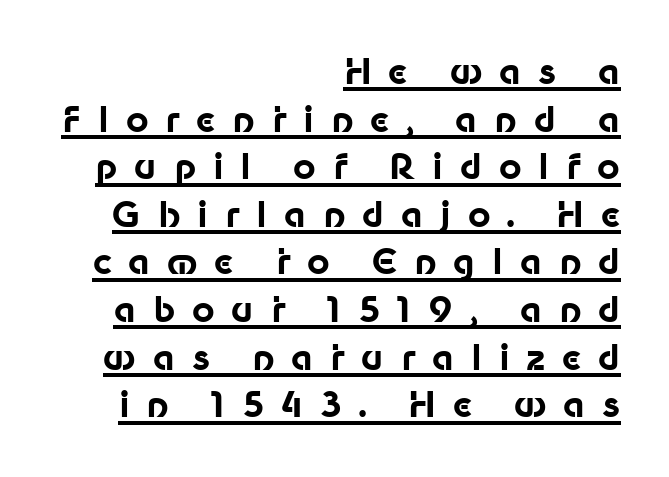
The image shows 35 px bold sans-serif type, upright; set right-aligned, normal line spacing (1.36x), unusually wide letter spacing (+0.48 em), underlined; low stroke contrast and a medium x-height.
